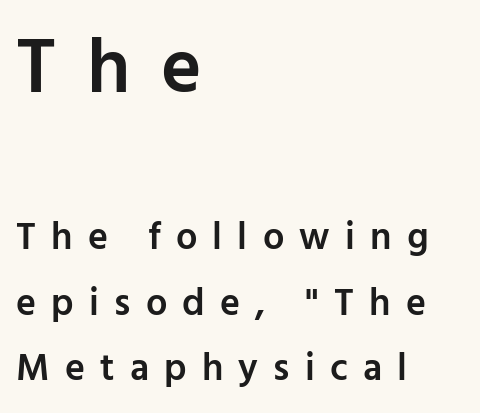
You could not count columns in this text — the font is proportionally spaced. The face used here is rendered with a markedly widened letterfit. Unlike italic type, these characters show no tilt at all. The letters are semibold — heavier than regular but short of a full bold. This rendering employs a face without finishing strokes, i.e., a sans-serif.
